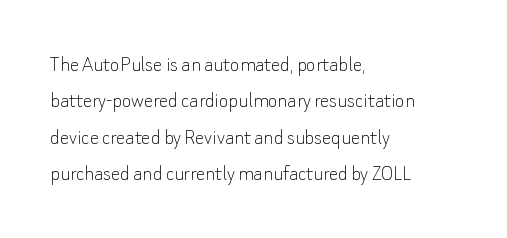
The image shows 23 px text type, upright; set left-aligned, normal line spacing (1.58x), normal letter spacing, not underlined.
